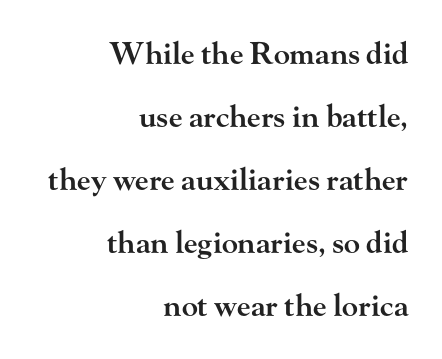
A semibold gives these letters moderate extra thickness, short of bold. The rendering uses a large line-height, opening up the rows. Do the letters lean? They stand straight. What stands out about the letter spacing? Nothing — it is the standard amount.
